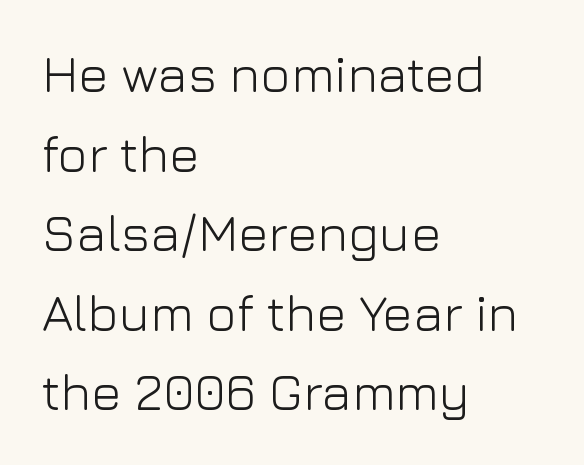
{"serif": "no", "italic": "no", "bold": "no", "weight": "light", "width": "normal", "stroke_contrast": "low", "x_height": "medium", "monospaced": "no", "underline": "no", "align": "left", "line_spacing": "normal", "line_spacing_ratio": 1.56, "letter_spacing": "normal", "letter_spacing_em": 0.0, "glyph_px": 51}
